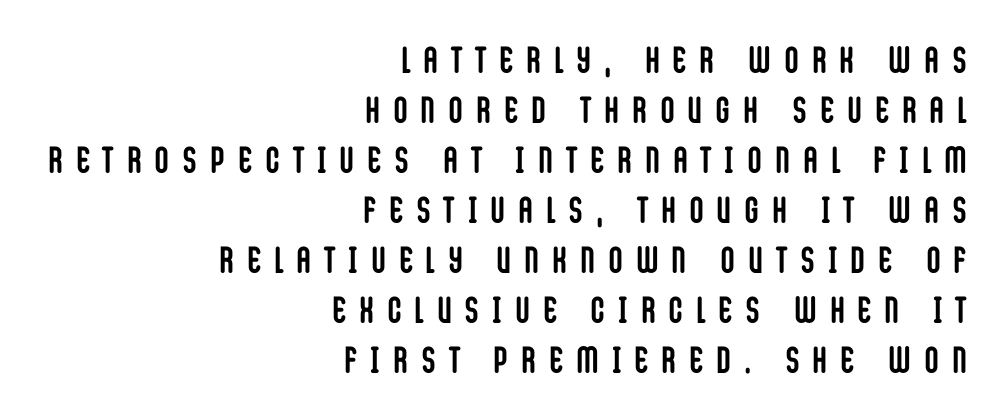
The image shows 37 px semibold, condensed sans-serif type, upright; set right-aligned, normal line spacing (1.35x), unusually wide letter spacing (+0.39 em), not underlined; low stroke contrast and a large x-height.
